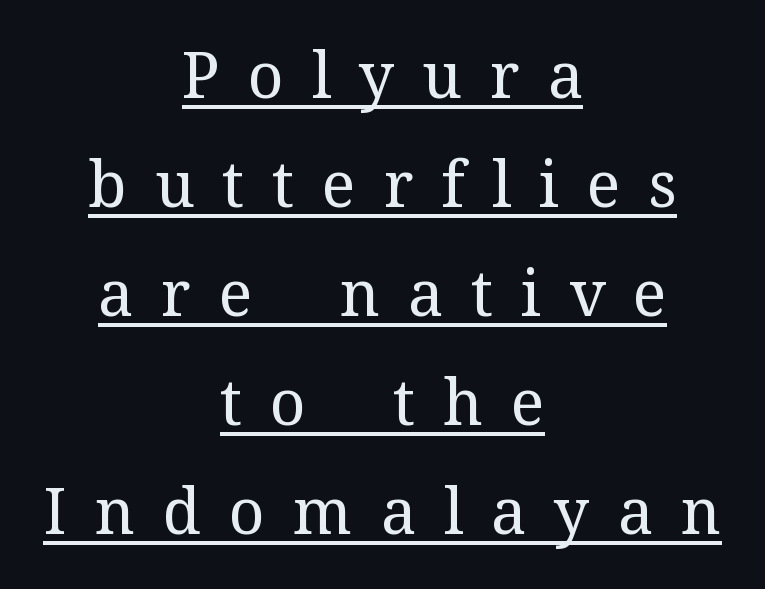
Q: Is the text bold? A: No.
Q: Is the text italic (slanted)? A: No, it is upright.
Q: Is the typeface a serif or a sans-serif typeface? A: Serif.
Q: Is the text underlined? A: Yes.
Q: How is the paragraph aligned? A: Centered.
Q: Is the spacing between letters normal or unusually wide? A: Unusually wide.
Q: Width (condensed, normal, or wide)? A: Normal.
Q: Stroke contrast? A: Medium.
Q: x-height? A: Medium.
Q: Monospaced? A: No.
